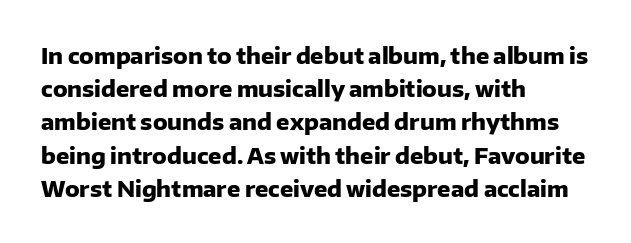
{"italic": "no", "bold": "yes", "underline": "no", "align": "left", "line_spacing": "normal", "line_spacing_ratio": 1.51, "letter_spacing": "normal", "letter_spacing_em": 0.0, "glyph_px": 22}
